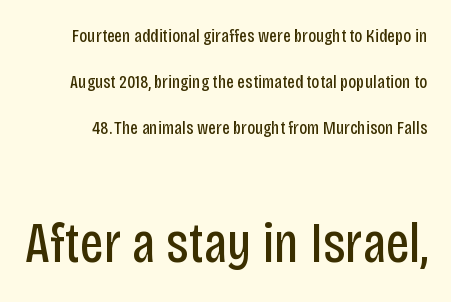
{"serif": "no", "italic": "no", "bold": "no", "weight": "regular", "width": "condensed", "stroke_contrast": "low", "x_height": "large", "monospaced": "no", "underline": "no", "line_spacing": "loose", "line_spacing_ratio": 2.42, "letter_spacing": "normal", "letter_spacing_em": 0.0, "larger_block": "second", "size_ratio": 3.0, "glyph_px": 57}
